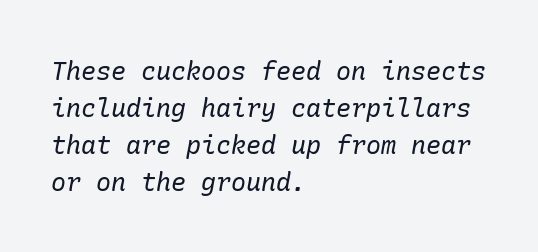
Q: Is the text bold? A: No.
Q: Is the text italic (slanted)? A: Yes, it leans right by about 10 degrees.
Q: Is the text underlined? A: No.
Q: How is the paragraph aligned? A: Left-aligned.
Q: Is the spacing between letters normal or unusually wide? A: Normal.
Q: Is the spacing between lines tight, normal or loose? A: Normal.
